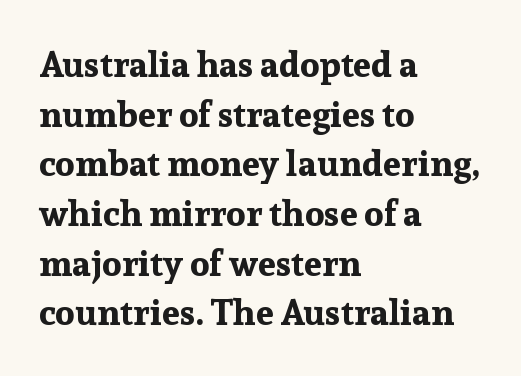
The rendering anchors every line to the left-hand side. You could call the tracking neutral — neither tight nor loose. The characters display serif detailing at their extremities. Vertical strokes here are truly vertical. Note the varied advance widths — an 'i' is clearly narrower than an 'm'. The designer left line spacing at the default.
